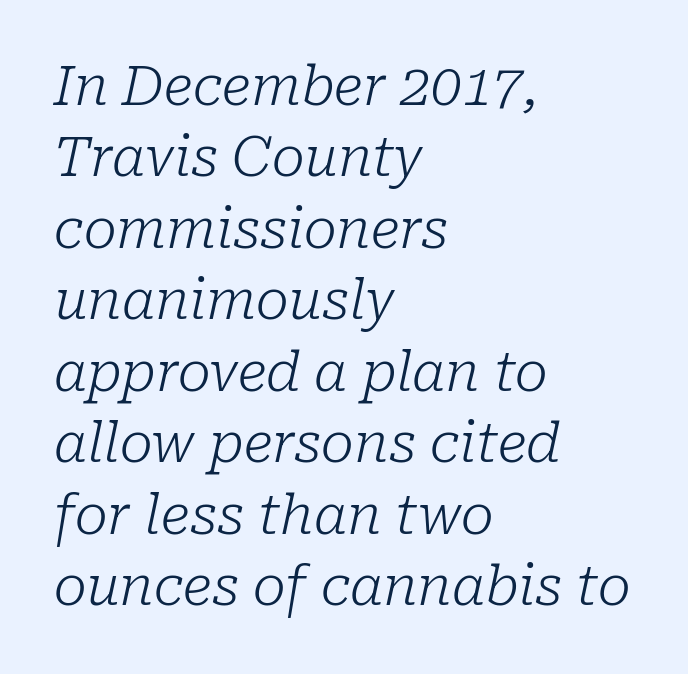
No chunkiness to these letters — they're not bold. Slanted lettering throughout. Leading matches the norm, producing a regular column. Any mark beneath the type? The region is blank. Think of a printed novel: that variable character pitch is what you see here.
